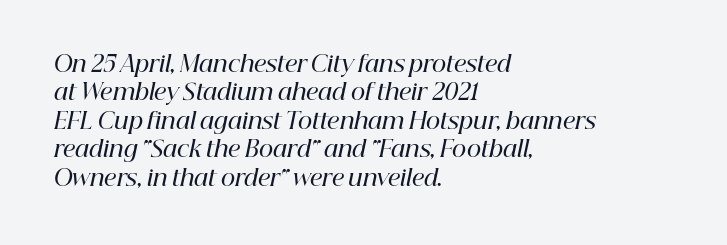
Q: Is the text bold? A: Semi-bold.
Q: Is the text italic (slanted)? A: Yes, it leans right by about 12 degrees.
Q: Is the text underlined? A: No.
Q: How is the paragraph aligned? A: Left-aligned.
Q: Is the spacing between letters normal or unusually wide? A: Normal.
Q: Is the spacing between lines tight, normal or loose? A: Normal.
